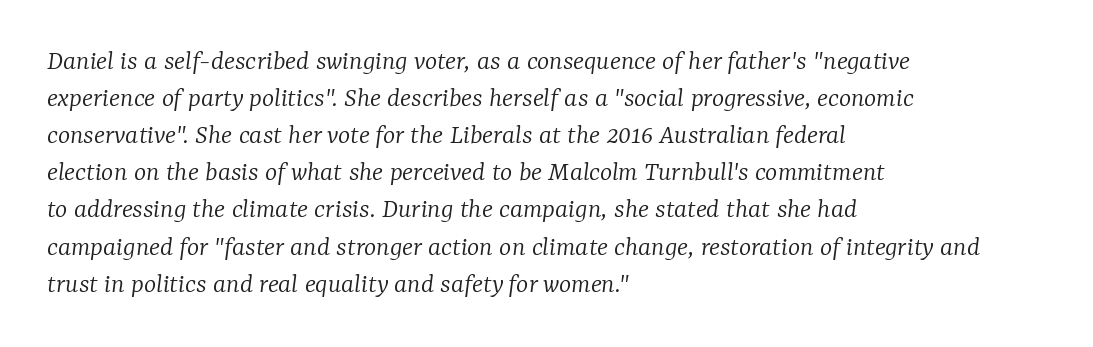
{"serif": "yes", "italic": "yes", "lean": "right", "slant_degrees": 7, "bold": "no", "weight": "light", "width": "normal", "stroke_contrast": "low", "x_height": "medium", "monospaced": "no", "underline": "no", "align": "left", "line_spacing": "normal", "line_spacing_ratio": 1.28, "letter_spacing": "normal", "letter_spacing_em": 0.0, "glyph_px": 29}
